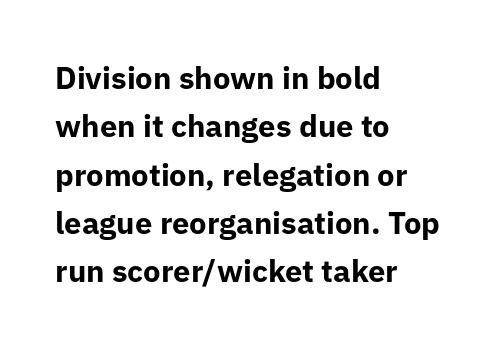
The image shows 31 px bold sans-serif type, upright; set left-aligned, normal line spacing (1.56x), normal letter spacing, not underlined; low stroke contrast and a medium x-height.
